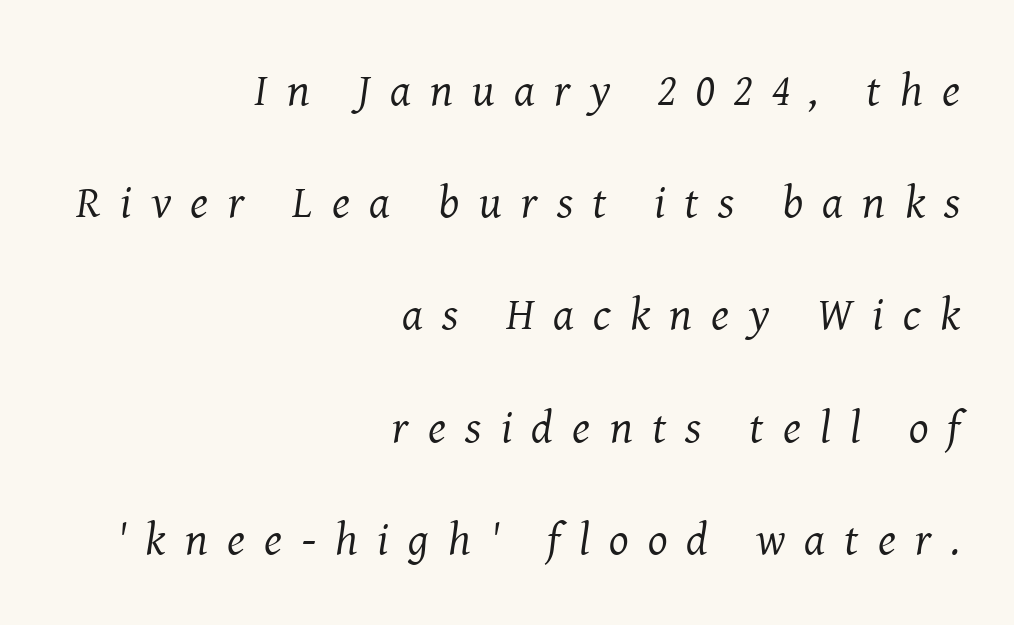
Q: Is the text bold? A: No.
Q: Is the text italic (slanted)? A: Yes, it leans right by about 8 degrees.
Q: Is the typeface a serif or a sans-serif typeface? A: Serif.
Q: Is the text underlined? A: No.
Q: How is the paragraph aligned? A: Right-aligned.
Q: Is the spacing between letters normal or unusually wide? A: Unusually wide.
Q: Is the spacing between lines tight, normal or loose? A: Loose.
Q: Width (condensed, normal, or wide)? A: Normal.
Q: Stroke contrast? A: Medium.
Q: x-height? A: Medium.
Q: Monospaced? A: No.
